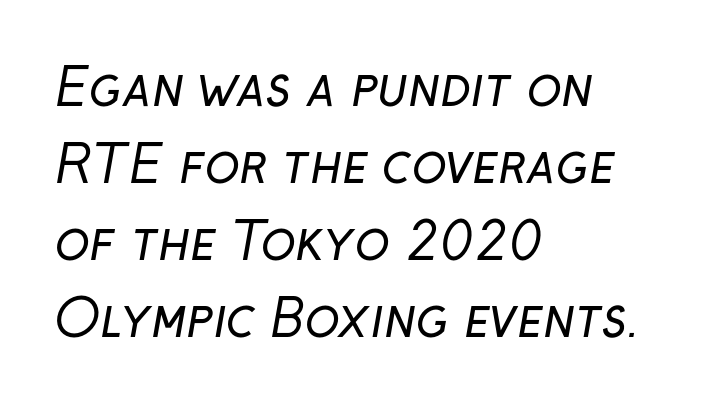
The image shows 51 px regular-weight sans-serif type; set left-aligned, normal line spacing (1.51x), normal letter spacing, not underlined; low stroke contrast and a medium x-height.
